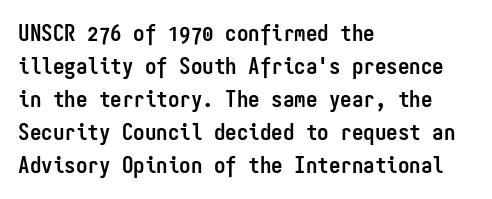
The image shows 23 px bold type, upright; set left-aligned, normal line spacing (1.44x), normal letter spacing, not underlined.
